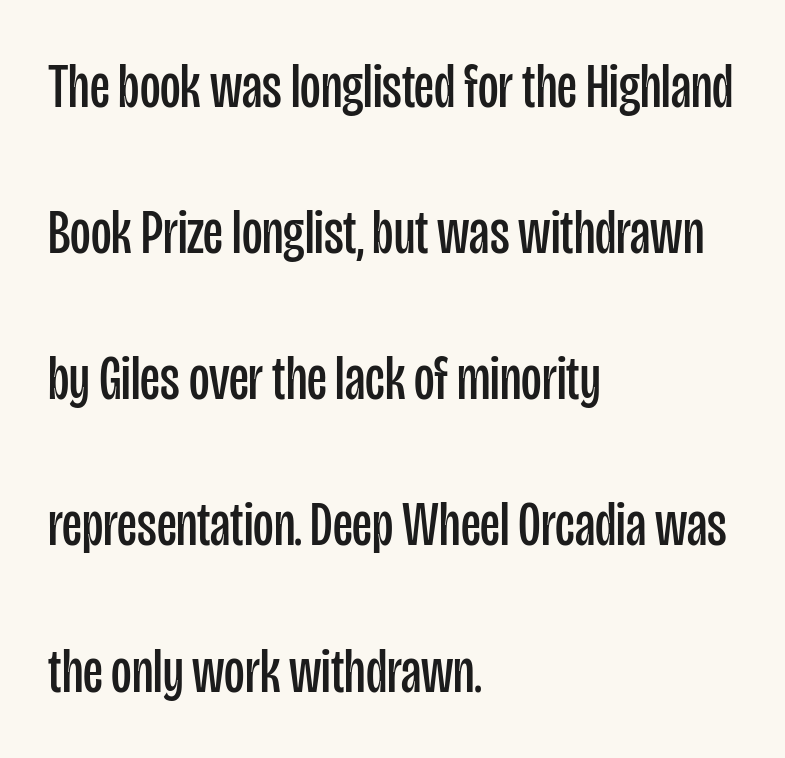
The image shows 63 px regular-weight, condensed sans-serif type, upright; set left-aligned, loose line spacing (2.32x), normal letter spacing, not underlined; low stroke contrast and a large x-height.
